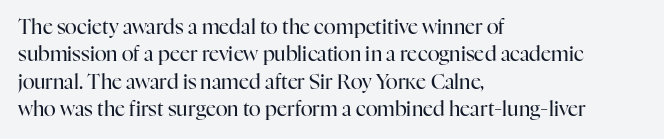
Q: Is the text bold? A: No.
Q: Is the text italic (slanted)? A: No, it is upright.
Q: Is the text underlined? A: No.
Q: How is the paragraph aligned? A: Left-aligned.
Q: Is the spacing between letters normal or unusually wide? A: Normal.
Q: Is the spacing between lines tight, normal or loose? A: Normal.
